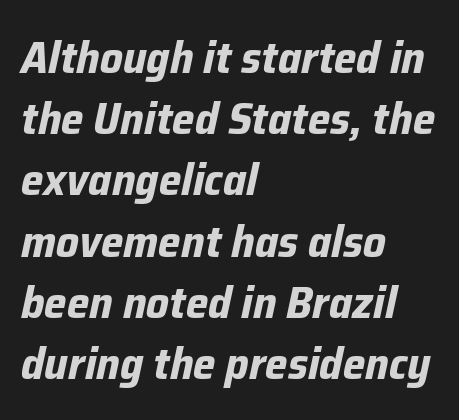
{"italic": "yes", "lean": "right", "slant_degrees": 12, "bold": "yes", "weight": "bold", "width": "normal", "stroke_contrast": "low", "x_height": "medium", "monospaced": "no", "underline": "no", "align": "left", "line_spacing": "normal", "line_spacing_ratio": 1.36, "letter_spacing": "normal", "letter_spacing_em": 0.0, "glyph_px": 45}
